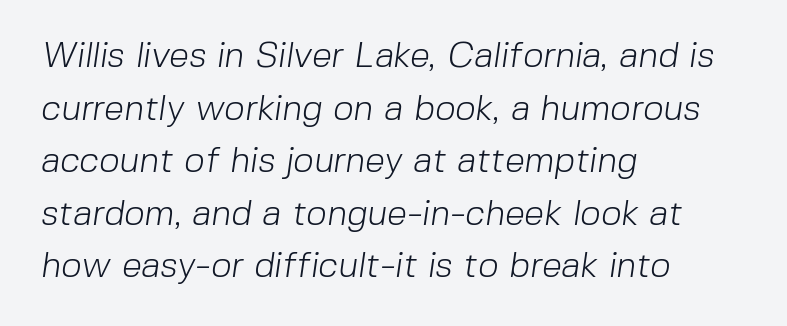
{"serif": "no", "bold": "no", "weight": "light", "width": "normal", "stroke_contrast": "low", "x_height": "medium", "monospaced": "no", "underline": "no", "align": "left", "line_spacing": "normal", "line_spacing_ratio": 1.46, "letter_spacing": "normal", "letter_spacing_em": 0.0, "glyph_px": 36}
